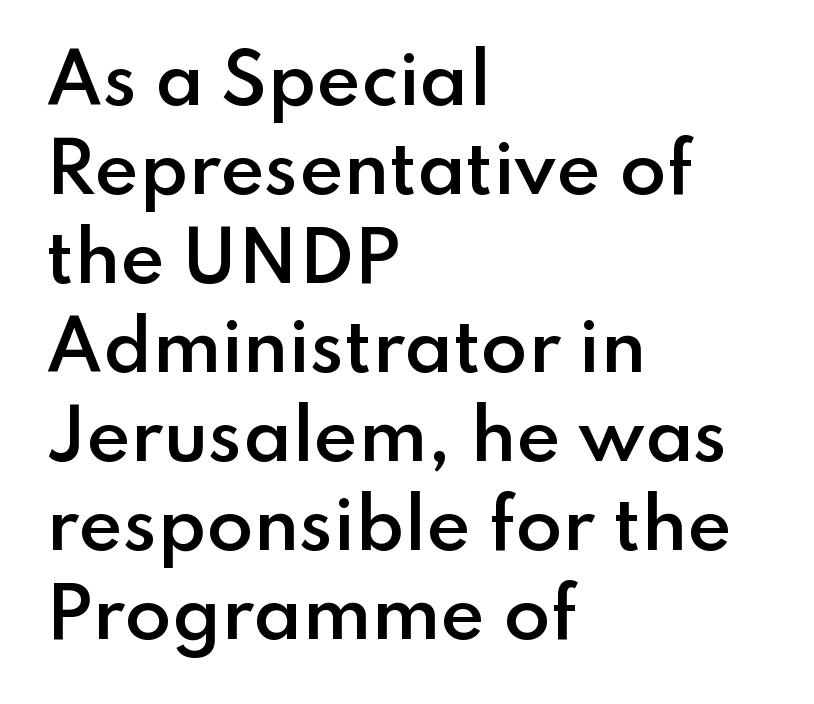
This sample has the flowing, uneven cadence of proportional lettering. This sample uses plain, unmodified letter spacing. Nobody drew a line under any word here. Left-aligned paragraph, ragged on the right. Letterform terminals end flat and unadorned throughout the passage. The letters are semibold — heavier than regular but short of a full bold.
